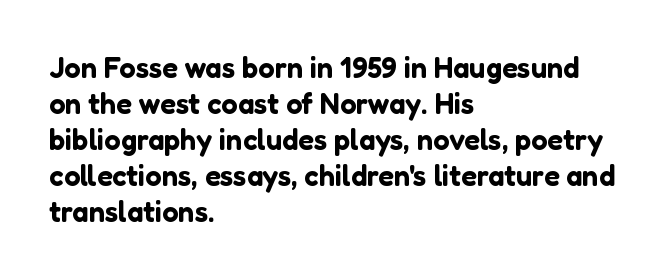
The image shows 29 px sans-serif type, upright; set left-aligned, line spacing 1.24x, normal letter spacing, not underlined; low stroke contrast and a medium x-height.
